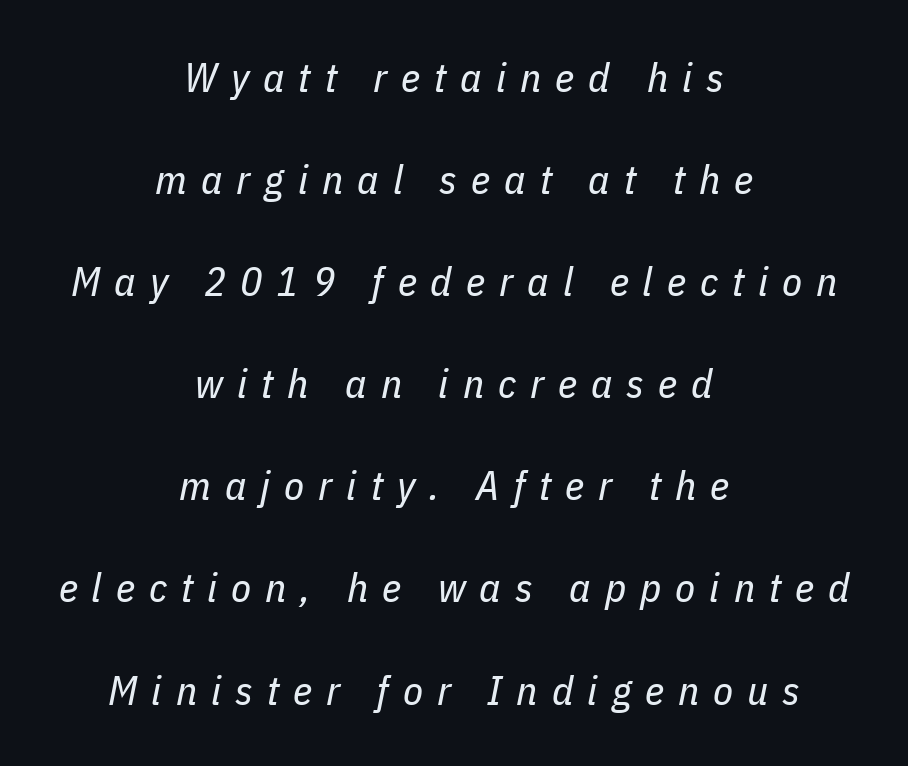
Q: Is the text bold? A: No.
Q: Is the text italic (slanted)? A: Yes, it leans right by about 11 degrees.
Q: Is the text underlined? A: No.
Q: How is the paragraph aligned? A: Centered.
Q: Is the spacing between letters normal or unusually wide? A: Unusually wide.
Q: Is the spacing between lines tight, normal or loose? A: Loose.
Q: Width (condensed, normal, or wide)? A: Condensed.
Q: Stroke contrast? A: Low.
Q: x-height? A: Medium.
Q: Monospaced? A: No.
